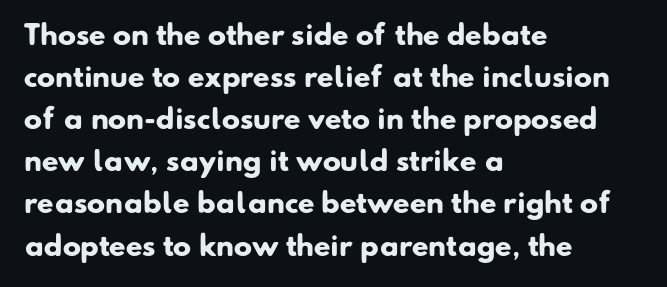
Q: Is the text bold? A: Yes.
Q: Is the text underlined? A: No.
Q: How is the paragraph aligned? A: Left-aligned.
Q: Is the spacing between letters normal or unusually wide? A: Normal.
Q: Is the spacing between lines tight, normal or loose? A: Normal.
